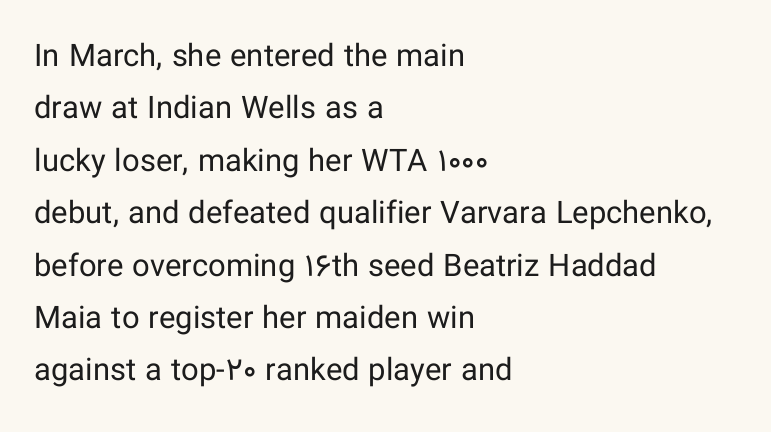
Q: Is the text bold? A: No.
Q: Is the text italic (slanted)? A: No, it is upright.
Q: Is the typeface a serif or a sans-serif typeface? A: Sans-serif.
Q: Is the text underlined? A: No.
Q: How is the paragraph aligned? A: Left-aligned.
Q: Is the spacing between letters normal or unusually wide? A: Normal.
Q: Is the spacing between lines tight, normal or loose? A: Normal.
Q: Width (condensed, normal, or wide)? A: Normal.
Q: Stroke contrast? A: Low.
Q: x-height? A: Medium.
Q: Monospaced? A: No.
